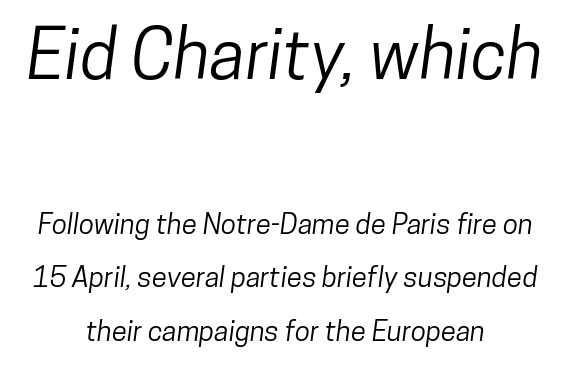
{"serif": "no", "width": "condensed", "stroke_contrast": "low", "x_height": "medium", "monospaced": "no", "underline": "no", "align": "center", "line_spacing": "loose", "line_spacing_ratio": 1.9, "letter_spacing": "normal", "letter_spacing_em": 0.0, "larger_block": "first", "size_ratio": 2.46, "glyph_px": 69}
